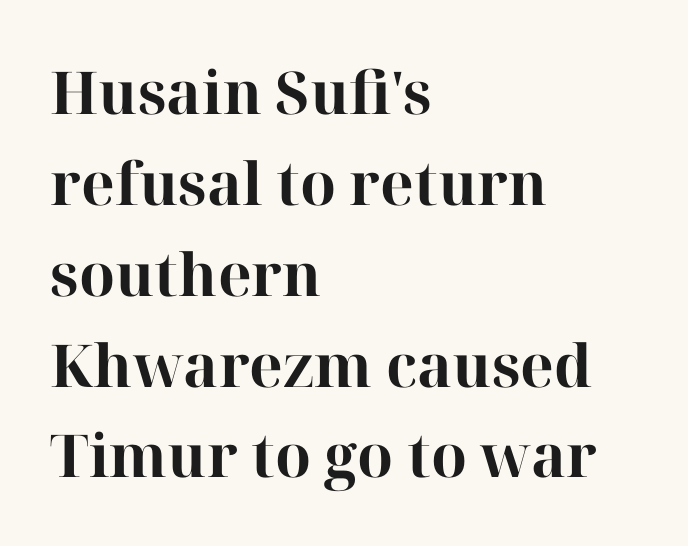
Q: Is the text bold? A: Yes.
Q: Is the text italic (slanted)? A: No, it is upright.
Q: Is the typeface a serif or a sans-serif typeface? A: Serif.
Q: Is the text underlined? A: No.
Q: How is the paragraph aligned? A: Left-aligned.
Q: Is the spacing between letters normal or unusually wide? A: Normal.
Q: Is the spacing between lines tight, normal or loose? A: Normal.
Q: Width (condensed, normal, or wide)? A: Normal.
Q: Stroke contrast? A: High.
Q: x-height? A: Medium.
Q: Monospaced? A: No.
